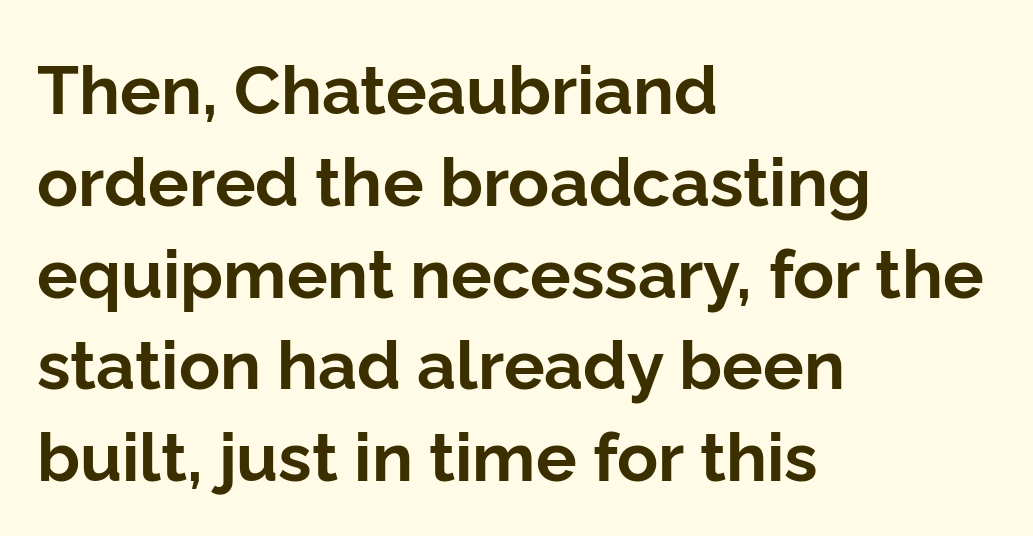
Compared with typical body copy, the letter spacing here is the same. Varying glyph widths throughout — classic text-font behaviour. Has an underline been added? It has not. In CSS terms this would be text-align: left. The type sits square on the baseline with zero lean. Observe the absence of serifs on each vertical stroke in this sample.
